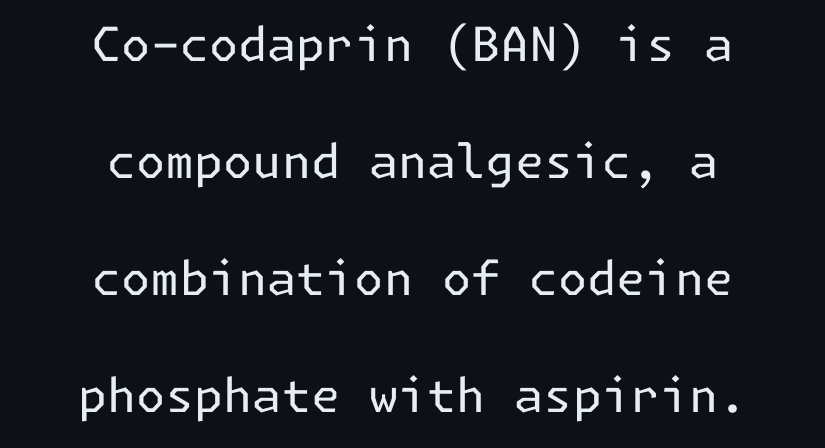
The typeface chosen for these lines omits serifs. The designer dialed line spacing up above the default. Plain, unruled lines of type. The lettering holds an erect, upright posture throughout. Honestly, the letter spacing is just normal — you wouldn't notice it. The weight tops out at a normal text grade.
